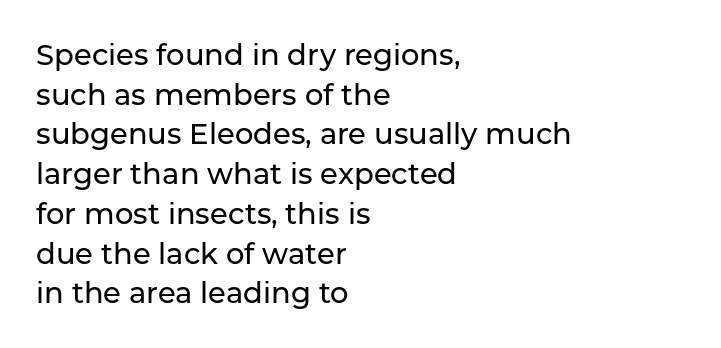
Rule under the text: the space is simply empty. Layout note: lines flush left. These lines were composed using upright roman letters. Do the characters align in a grid? No, the font is proportional. Note: no serifs on the glyphs.
